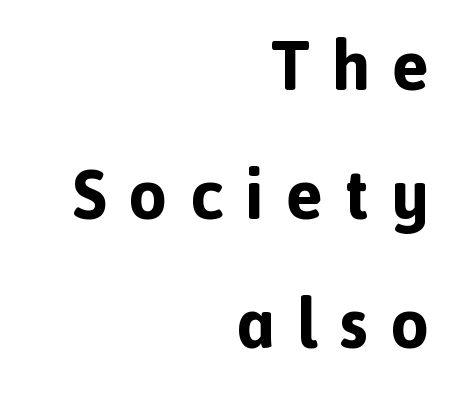
Q: Is the text bold? A: Yes.
Q: Is the text italic (slanted)? A: No, it is upright.
Q: Is the typeface a serif or a sans-serif typeface? A: Sans-serif.
Q: Is the text underlined? A: No.
Q: How is the paragraph aligned? A: Right-aligned.
Q: Is the spacing between letters normal or unusually wide? A: Unusually wide.
Q: Width (condensed, normal, or wide)? A: Normal.
Q: x-height? A: Medium.
Q: Monospaced? A: No.
